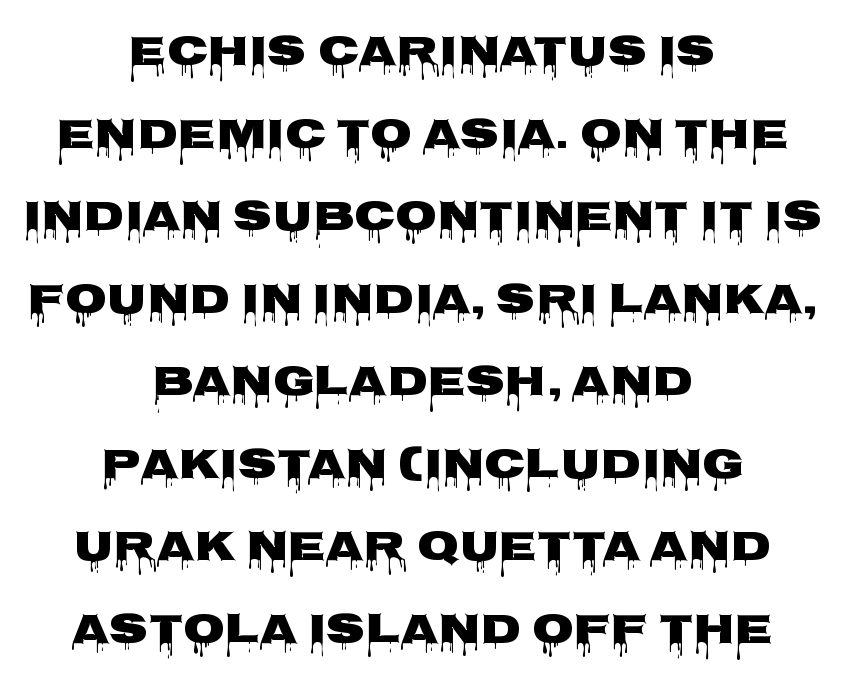
{"serif": "no", "italic": "no", "bold": "yes", "weight": "heavy", "width": "wide", "stroke_contrast": "low", "x_height": "large", "monospaced": "no", "underline": "no", "align": "center", "line_spacing": "loose", "line_spacing_ratio": 1.92, "letter_spacing": "normal", "letter_spacing_em": 0.0, "glyph_px": 43}
